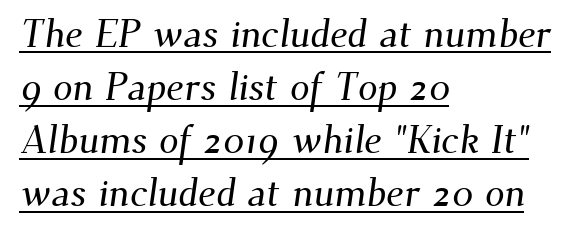
{"serif": "yes", "width": "normal", "stroke_contrast": "medium", "x_height": "small", "monospaced": "no", "underline": "yes", "align": "left", "line_spacing": "normal", "line_spacing_ratio": 1.36, "letter_spacing": "normal", "letter_spacing_em": 0.0, "glyph_px": 39}
